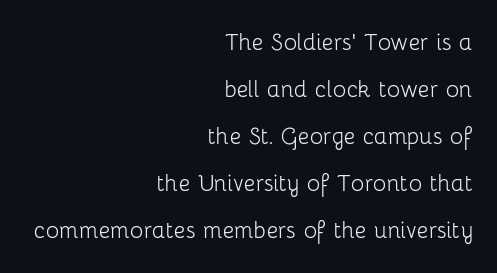
The image shows 28 px light sans-serif type, upright; set right-aligned, normal line spacing (1.68x), normal letter spacing, not underlined; low stroke contrast and a medium x-height.
